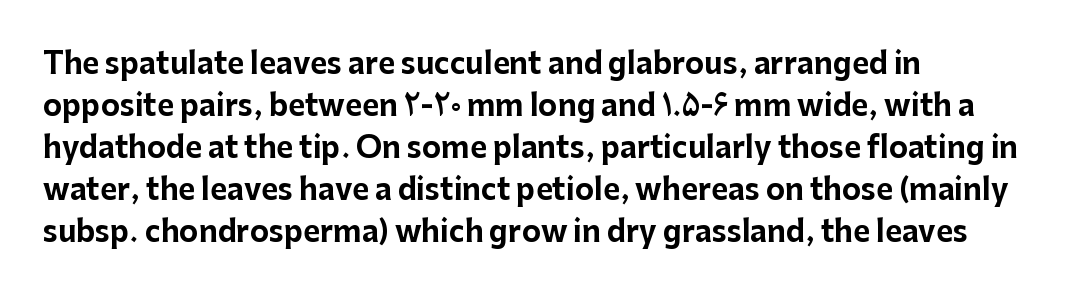
The image shows 29 px bold sans-serif type, upright; set left-aligned, normal line spacing (1.45x), normal letter spacing, not underlined; low stroke contrast and a medium x-height.
